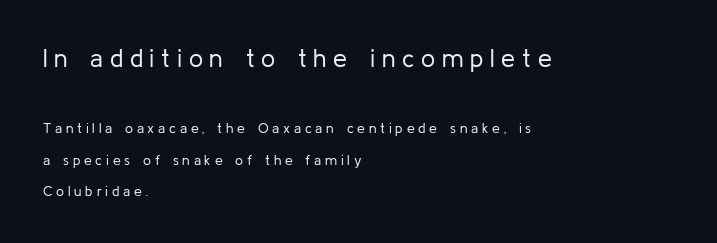
The image shows 25 px text type, upright; set left-aligned, loose line spacing (2.25x), unusually wide letter spacing (+0.27 em), not underlined; the first (top) block is 1.79x larger.
